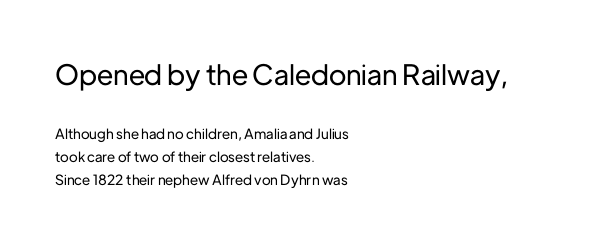
The image shows 28 px sans-serif type, upright; set left-aligned, normal line spacing (1.65x), normal letter spacing, not underlined; the first (top) block is 2.0x larger; low stroke contrast and a medium x-height.
